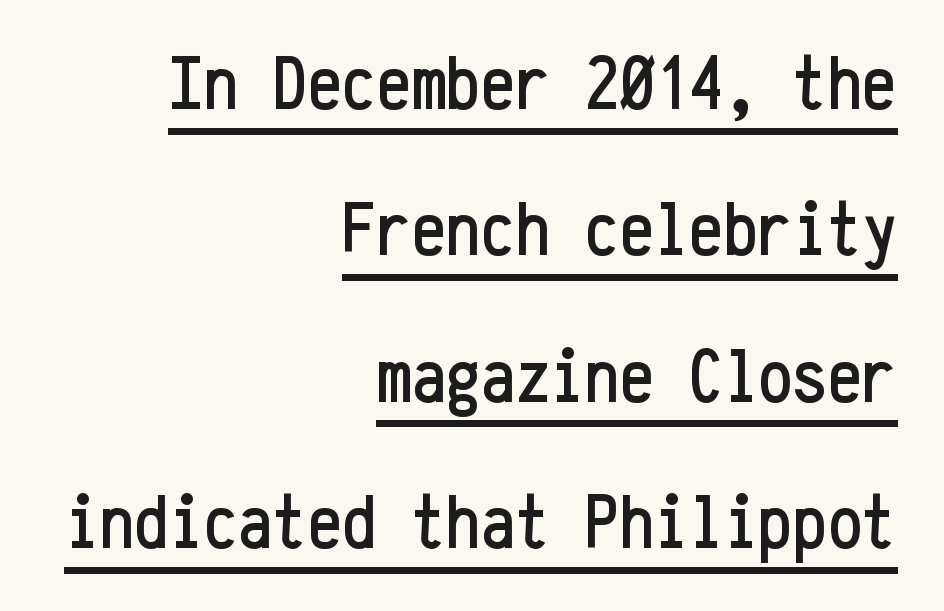
Q: Is the text italic (slanted)? A: No, it is upright.
Q: Is the typeface a serif or a sans-serif typeface? A: Sans-serif.
Q: Is the text underlined? A: Yes.
Q: How is the paragraph aligned? A: Right-aligned.
Q: Is the spacing between letters normal or unusually wide? A: Normal.
Q: Is the spacing between lines tight, normal or loose? A: Loose.
Q: Width (condensed, normal, or wide)? A: Condensed.
Q: Stroke contrast? A: Low.
Q: x-height? A: Medium.
Q: Monospaced? A: Yes.
